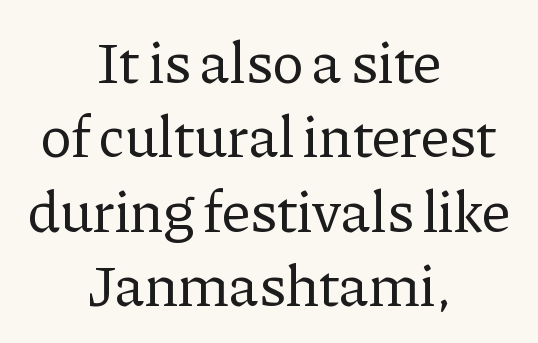
The image shows 59 px regular-weight serif type, upright; set centered, normal line spacing (1.26x), normal letter spacing, not underlined; low stroke contrast and a medium x-height.
